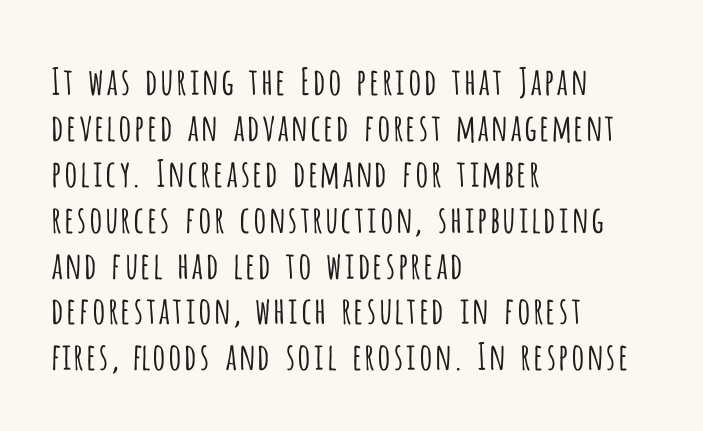
Q: Is the text bold? A: No.
Q: Is the text italic (slanted)? A: No, it is upright.
Q: Is the typeface a serif or a sans-serif typeface? A: Sans-serif.
Q: Is the text underlined? A: No.
Q: How is the paragraph aligned? A: Left-aligned.
Q: Is the spacing between letters normal or unusually wide? A: Normal.
Q: Width (condensed, normal, or wide)? A: Condensed.
Q: Stroke contrast? A: Low.
Q: x-height? A: Large.
Q: Monospaced? A: No.
